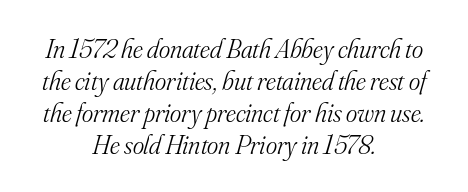
{"italic": "yes", "lean": "right", "slant_degrees": 16, "bold": "no", "underline": "no", "align": "center", "line_spacing_ratio": 1.18, "letter_spacing": "normal", "letter_spacing_em": 0.0, "glyph_px": 27}
